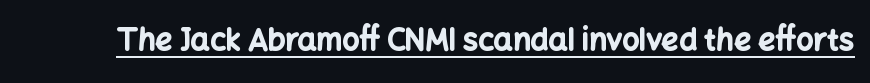
Q: Is the text bold? A: Yes.
Q: Is the text italic (slanted)? A: No, it is upright.
Q: Is the typeface a serif or a sans-serif typeface? A: Sans-serif.
Q: Is the text underlined? A: Yes.
Q: Is the spacing between letters normal or unusually wide? A: Normal.
Q: Width (condensed, normal, or wide)? A: Normal.
Q: Stroke contrast? A: Low.
Q: x-height? A: Medium.
Q: Monospaced? A: No.
